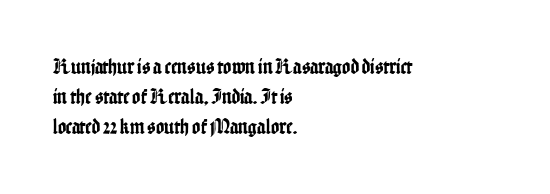
The lettering stays uniformly vertical, giving the passage a roman look. The text block is weighted toward the left margin, trailing off unevenly rightward. A typesetter would call this zero additional tracking. Evenly set lines give the paragraph a standard silhouette.
